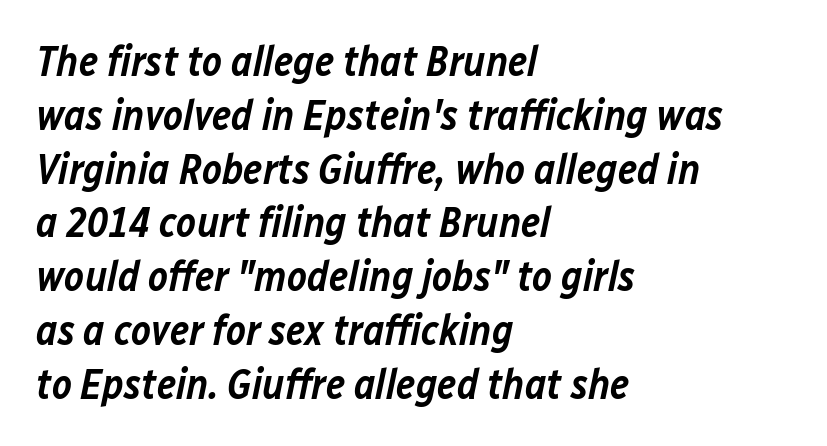
{"italic": "yes", "lean": "right", "slant_degrees": 12, "bold": "semi", "weight": "semibold", "width": "normal", "stroke_contrast": "low", "x_height": "medium", "monospaced": "no", "underline": "no", "align": "left", "line_spacing": "normal", "line_spacing_ratio": 1.28, "letter_spacing": "normal", "letter_spacing_em": 0.0, "glyph_px": 42}
